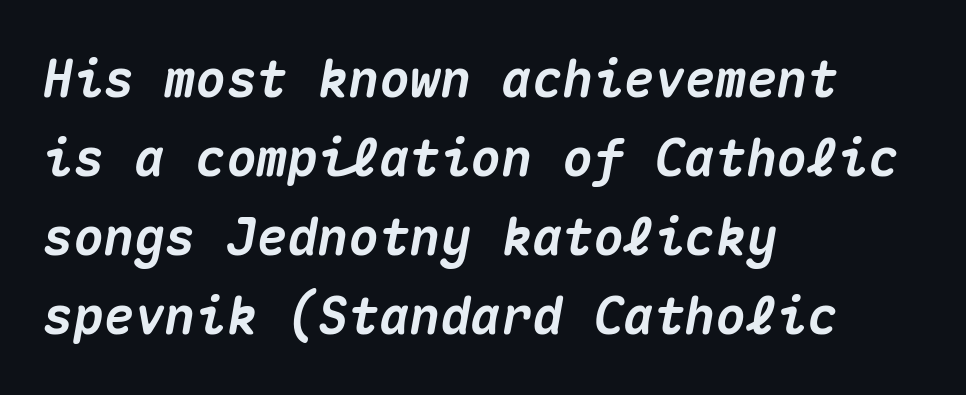
{"italic": "yes", "lean": "right", "slant_degrees": 10, "bold": "yes", "weight": "heavy", "width": "normal", "stroke_contrast": "medium", "x_height": "medium", "monospaced": "yes", "underline": "no", "align": "left", "line_spacing": "normal", "line_spacing_ratio": 1.55, "letter_spacing": "normal", "letter_spacing_em": 0.0, "glyph_px": 51}
